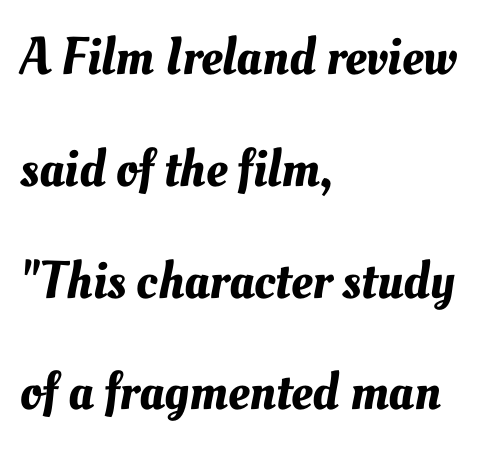
{"width": "normal", "stroke_contrast": "medium", "x_height": "small", "monospaced": "no", "underline": "no", "align": "left", "line_spacing": "loose", "line_spacing_ratio": 2.11, "letter_spacing": "normal", "letter_spacing_em": 0.0, "glyph_px": 53}
